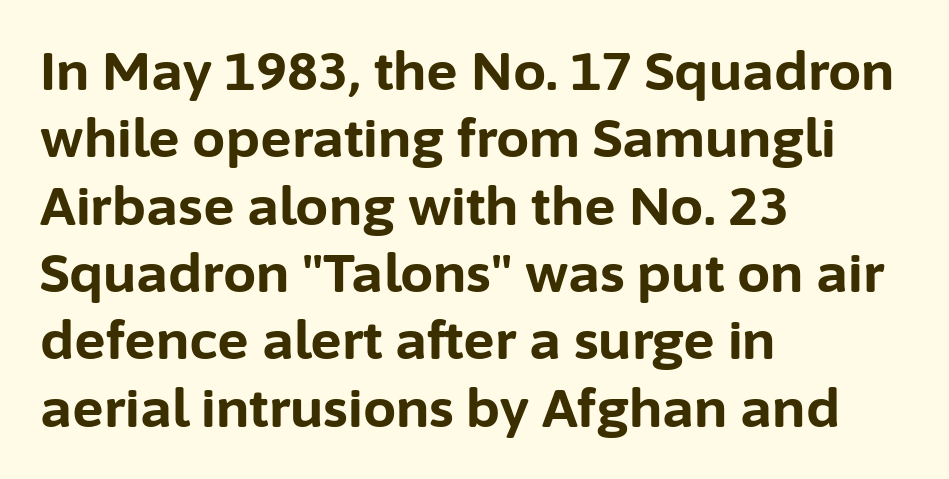
Q: Is the text bold? A: Yes.
Q: Is the text italic (slanted)? A: No, it is upright.
Q: Is the typeface a serif or a sans-serif typeface? A: Sans-serif.
Q: Is the text underlined? A: No.
Q: How is the paragraph aligned? A: Left-aligned.
Q: Is the spacing between letters normal or unusually wide? A: Normal.
Q: Is the spacing between lines tight, normal or loose? A: Normal.
Q: Width (condensed, normal, or wide)? A: Normal.
Q: Stroke contrast? A: Low.
Q: x-height? A: Medium.
Q: Monospaced? A: No.
